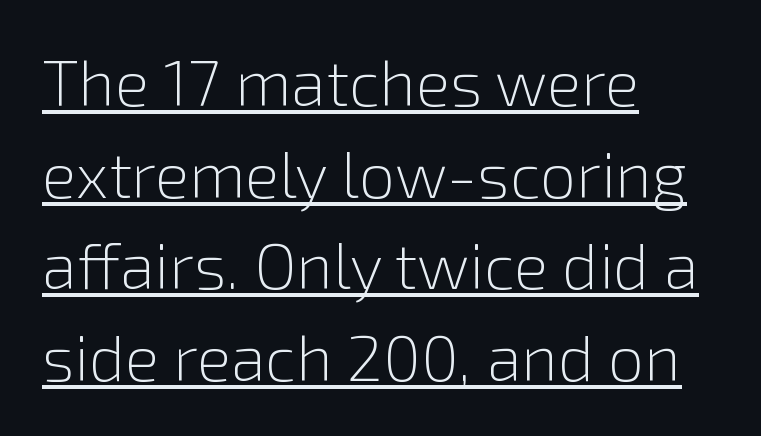
{"serif": "no", "italic": "no", "bold": "no", "weight": "light", "width": "normal", "stroke_contrast": "low", "x_height": "medium", "monospaced": "no", "underline": "yes", "align": "left", "line_spacing": "normal", "line_spacing_ratio": 1.43, "letter_spacing": "normal", "letter_spacing_em": 0.0, "glyph_px": 64}
